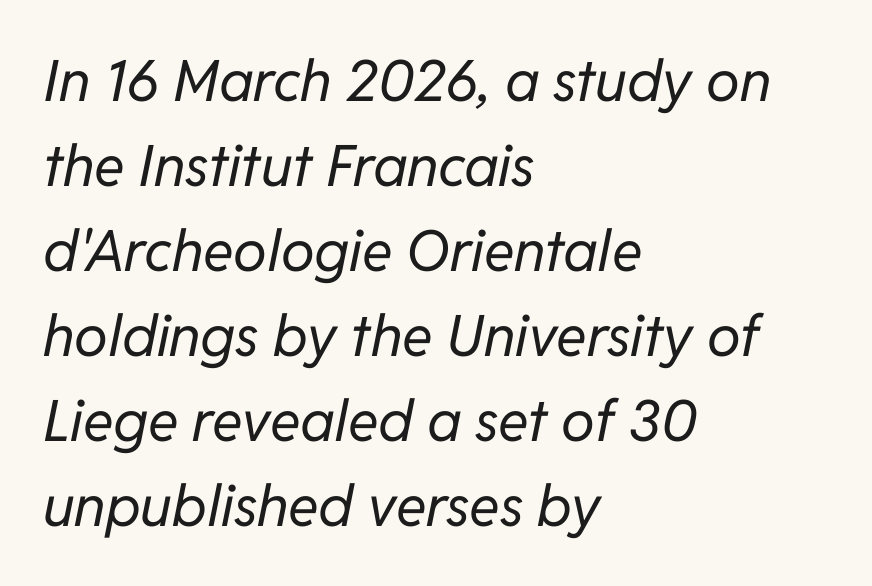
The image shows 57 px regular-weight type, italic (leaning right); set left-aligned, normal line spacing (1.49x), normal letter spacing, not underlined; low stroke contrast and a medium x-height.
